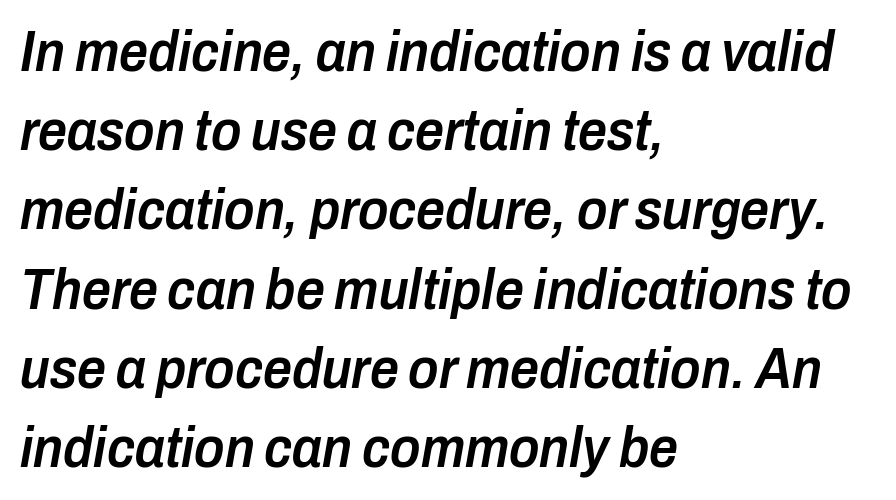
{"italic": "yes", "lean": "right", "slant_degrees": 10, "bold": "semi", "weight": "semibold", "width": "condensed", "stroke_contrast": "low", "x_height": "medium", "monospaced": "no", "underline": "no", "align": "left", "line_spacing": "normal", "line_spacing_ratio": 1.39, "letter_spacing": "normal", "letter_spacing_em": 0.0, "glyph_px": 57}
